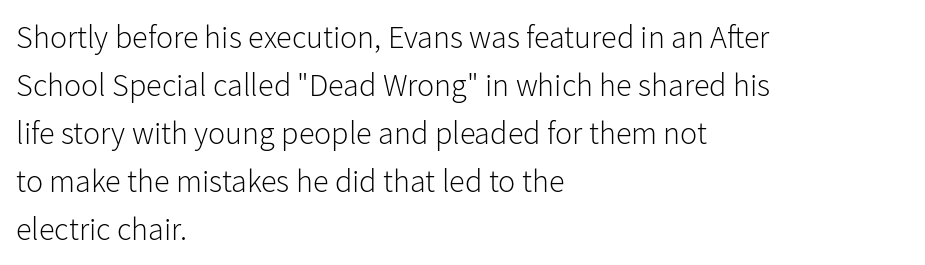
Q: Is the text bold? A: No.
Q: Is the text italic (slanted)? A: No, it is upright.
Q: Is the typeface a serif or a sans-serif typeface? A: Sans-serif.
Q: Is the text underlined? A: No.
Q: How is the paragraph aligned? A: Left-aligned.
Q: Is the spacing between letters normal or unusually wide? A: Normal.
Q: Is the spacing between lines tight, normal or loose? A: Normal.
Q: Width (condensed, normal, or wide)? A: Normal.
Q: Stroke contrast? A: Low.
Q: x-height? A: Medium.
Q: Monospaced? A: No.
